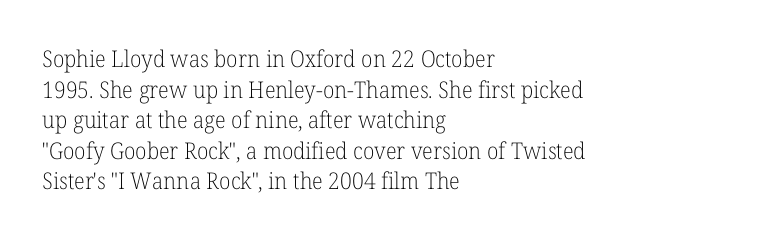
Q: Is the text bold? A: No.
Q: Is the text italic (slanted)? A: No, it is upright.
Q: Is the text underlined? A: No.
Q: How is the paragraph aligned? A: Left-aligned.
Q: Is the spacing between letters normal or unusually wide? A: Normal.
Q: Is the spacing between lines tight, normal or loose? A: Normal.
